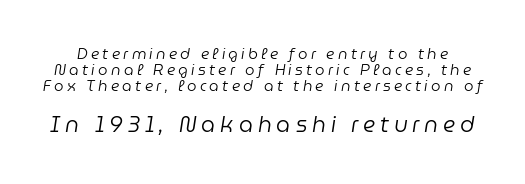
{"italic": "yes", "lean": "right", "slant_degrees": 9, "bold": "no", "underline": "no", "line_spacing": "tight", "line_spacing_ratio": 1.06, "letter_spacing": "wide", "letter_spacing_em": 0.22, "larger_block": "second", "size_ratio": 1.47, "glyph_px": 22}
